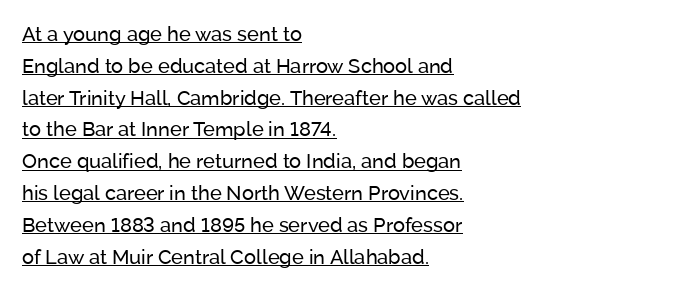
Q: Is the text bold? A: No.
Q: Is the text italic (slanted)? A: No, it is upright.
Q: Is the text underlined? A: Yes.
Q: How is the paragraph aligned? A: Left-aligned.
Q: Is the spacing between letters normal or unusually wide? A: Normal.
Q: Is the spacing between lines tight, normal or loose? A: Normal.
